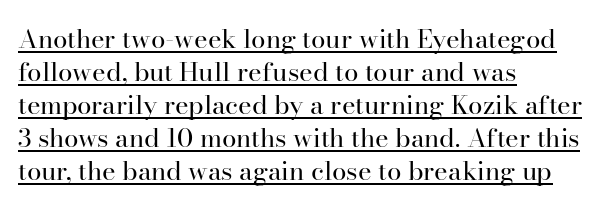
A light-to-regular cut is what we see here. Line spacing here is normal. Every row of glyphs begins at an identical x-position on the left. Unlike italic type, these characters show no tilt at all. Does extra space separate the letters? No, they use regular spacing. The glyphs are accompanied by a horizontal stroke just below them.
